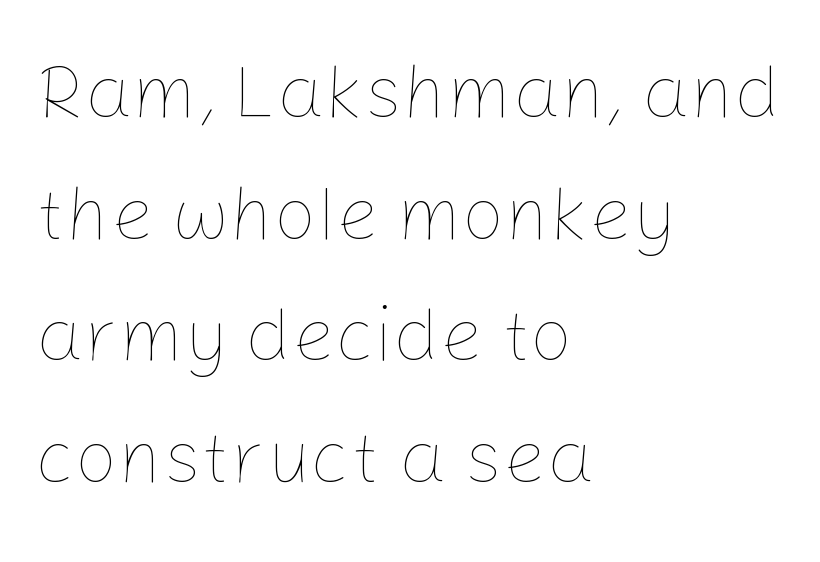
Q: Is the text bold? A: No.
Q: Is the text italic (slanted)? A: No, it is upright.
Q: Is the text underlined? A: No.
Q: How is the paragraph aligned? A: Left-aligned.
Q: Is the spacing between letters normal or unusually wide? A: Normal.
Q: Is the spacing between lines tight, normal or loose? A: Normal.
Q: Width (condensed, normal, or wide)? A: Normal.
Q: Stroke contrast? A: Low.
Q: x-height? A: Medium.
Q: Monospaced? A: No.
